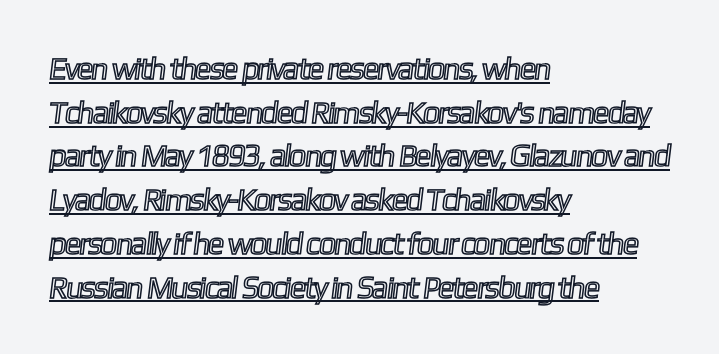
The image shows 31 px condensed type; set left-aligned, normal line spacing (1.41x), normal letter spacing, underlined; a medium x-height.
